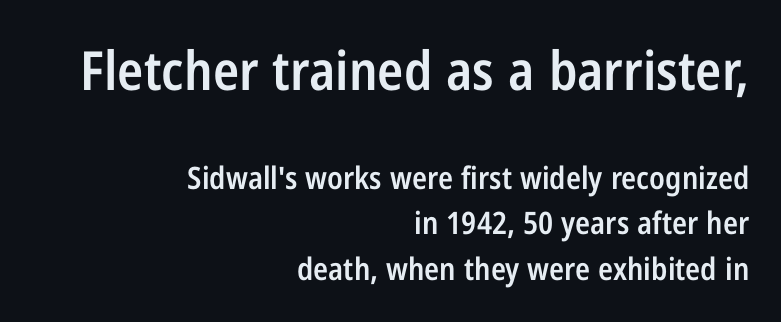
Q: Is the text bold? A: Semi-bold.
Q: Is the text italic (slanted)? A: No, it is upright.
Q: Is the typeface a serif or a sans-serif typeface? A: Sans-serif.
Q: Is the text underlined? A: No.
Q: How is the paragraph aligned? A: Right-aligned.
Q: Is the spacing between letters normal or unusually wide? A: Normal.
Q: Is the spacing between lines tight, normal or loose? A: Normal.
Q: Which block of text is set in a larger size, the first (top) or the second (bottom)? A: The first (top) one.
Q: Width (condensed, normal, or wide)? A: Condensed.
Q: Stroke contrast? A: Low.
Q: x-height? A: Medium.
Q: Monospaced? A: No.
